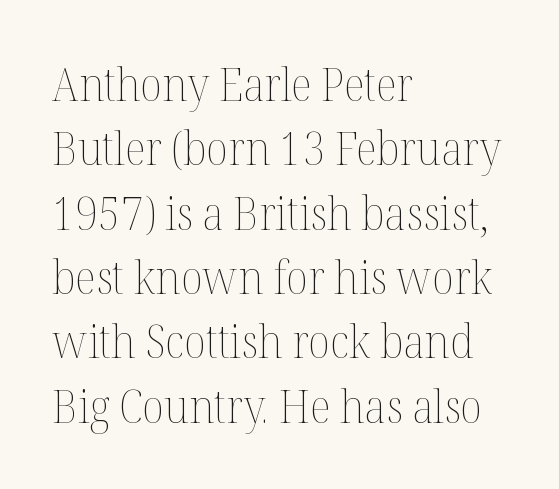
{"italic": "no", "bold": "no", "weight": "thin", "width": "normal", "stroke_contrast": "medium", "x_height": "medium", "monospaced": "no", "underline": "no", "align": "left", "line_spacing": "normal", "line_spacing_ratio": 1.43, "letter_spacing": "normal", "letter_spacing_em": 0.0, "glyph_px": 45}
